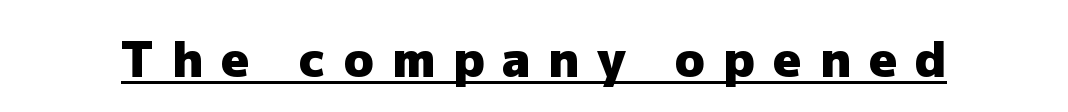
Q: Is the text bold? A: Yes.
Q: Is the text italic (slanted)? A: No, it is upright.
Q: Is the typeface a serif or a sans-serif typeface? A: Sans-serif.
Q: Is the text underlined? A: Yes.
Q: Is the spacing between letters normal or unusually wide? A: Unusually wide.
Q: Width (condensed, normal, or wide)? A: Normal.
Q: Stroke contrast? A: Low.
Q: x-height? A: Medium.
Q: Monospaced? A: No.
